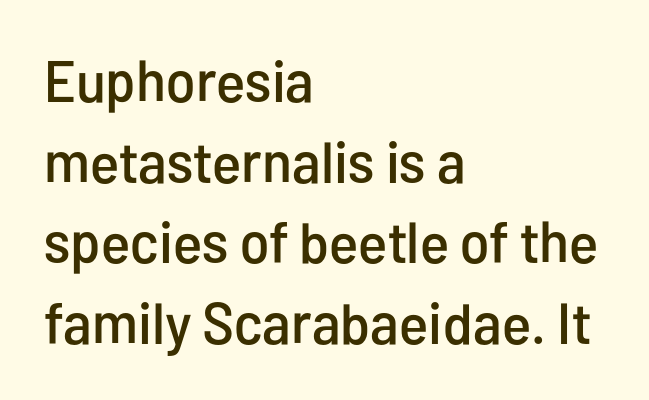
{"serif": "no", "italic": "no", "width": "condensed", "stroke_contrast": "low", "x_height": "medium", "monospaced": "no", "underline": "no", "align": "left", "line_spacing": "normal", "line_spacing_ratio": 1.39, "letter_spacing": "normal", "letter_spacing_em": 0.0, "glyph_px": 58}
